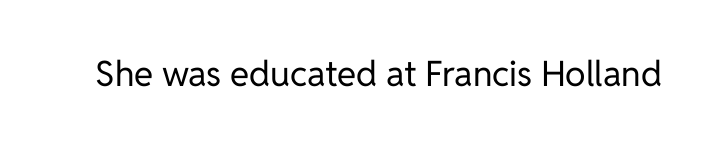
The image shows 35 px regular-weight sans-serif type, upright; set normal letter spacing, not underlined; low stroke contrast and a medium x-height.
